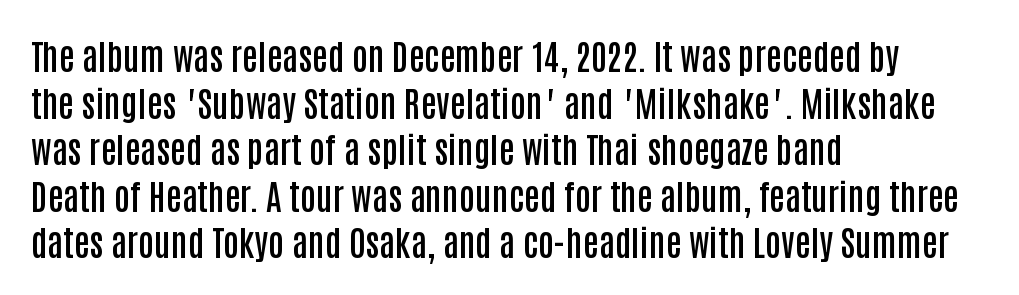
Q: Is the text bold? A: Semi-bold.
Q: Is the text italic (slanted)? A: No, it is upright.
Q: Is the typeface a serif or a sans-serif typeface? A: Sans-serif.
Q: Is the text underlined? A: No.
Q: How is the paragraph aligned? A: Left-aligned.
Q: Is the spacing between letters normal or unusually wide? A: Normal.
Q: Is the spacing between lines tight, normal or loose? A: Normal.
Q: Width (condensed, normal, or wide)? A: Condensed.
Q: Stroke contrast? A: Low.
Q: x-height? A: Large.
Q: Monospaced? A: No.
